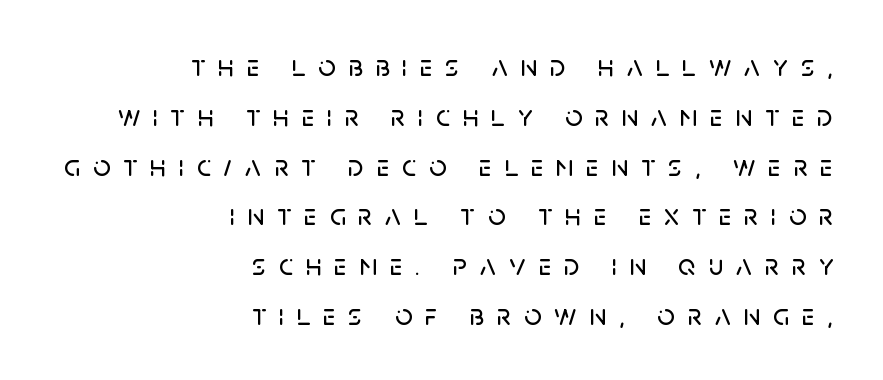
The image shows 30 px sans-serif type, upright; set right-aligned, normal line spacing (1.66x), unusually wide letter spacing (+0.43 em), not underlined; low stroke contrast and a large x-height.
